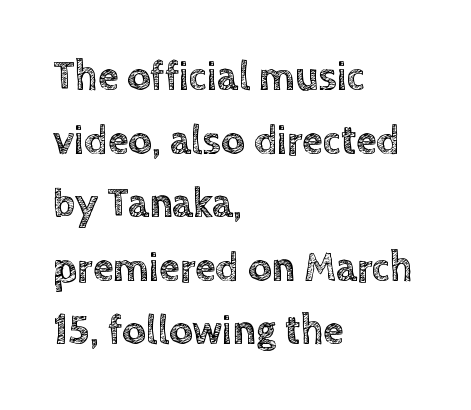
Q: Is the text italic (slanted)? A: No, it is upright.
Q: Is the text underlined? A: No.
Q: How is the paragraph aligned? A: Left-aligned.
Q: Is the spacing between letters normal or unusually wide? A: Normal.
Q: Is the spacing between lines tight, normal or loose? A: Normal.
Q: Width (condensed, normal, or wide)? A: Normal.
Q: x-height? A: Large.
Q: Monospaced? A: No.
